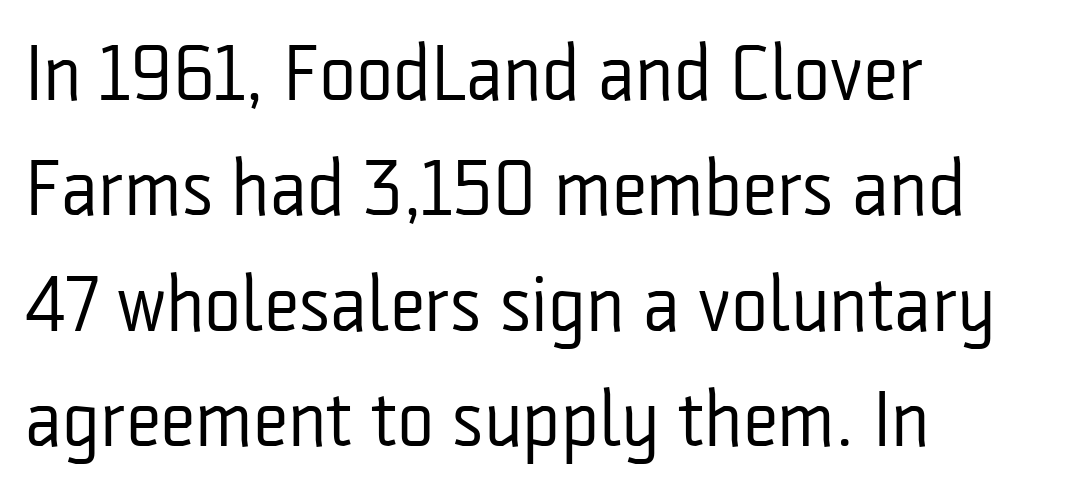
Q: Is the text bold? A: No.
Q: Is the text italic (slanted)? A: No, it is upright.
Q: Is the typeface a serif or a sans-serif typeface? A: Sans-serif.
Q: Is the text underlined? A: No.
Q: How is the paragraph aligned? A: Left-aligned.
Q: Is the spacing between letters normal or unusually wide? A: Normal.
Q: Is the spacing between lines tight, normal or loose? A: Normal.
Q: Width (condensed, normal, or wide)? A: Condensed.
Q: Stroke contrast? A: Low.
Q: x-height? A: Medium.
Q: Monospaced? A: No.
